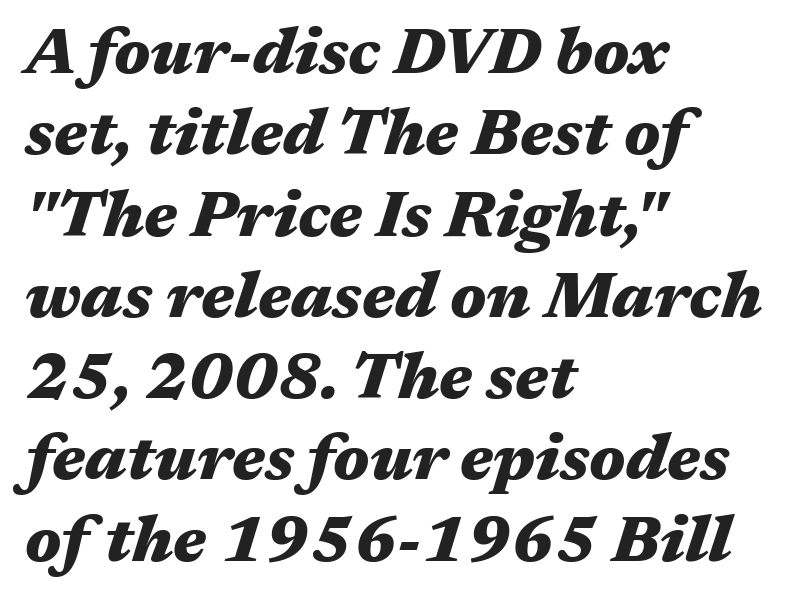
The typography opts for an oblique posture over an upright one. The letters advance in unequal steps, a hallmark of proportional type. Heavy, bold letterforms. The foot of each line stays bare and open.
